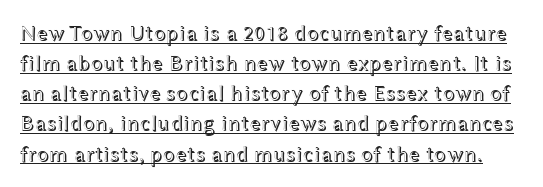
Q: Is the text italic (slanted)? A: No, it is upright.
Q: Is the text underlined? A: Yes.
Q: Is the spacing between letters normal or unusually wide? A: Normal.
Q: Is the spacing between lines tight, normal or loose? A: Normal.
